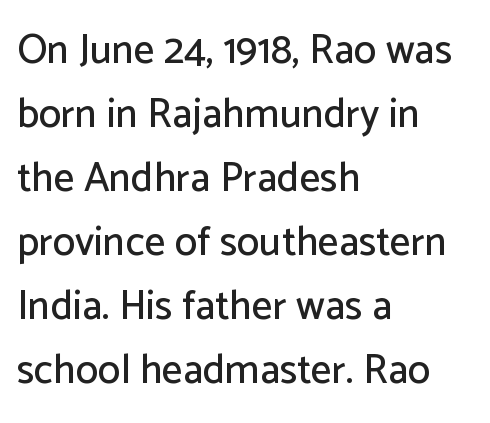
The image shows 41 px sans-serif type, upright; set left-aligned, normal line spacing (1.56x), normal letter spacing, not underlined; low stroke contrast and a medium x-height.
